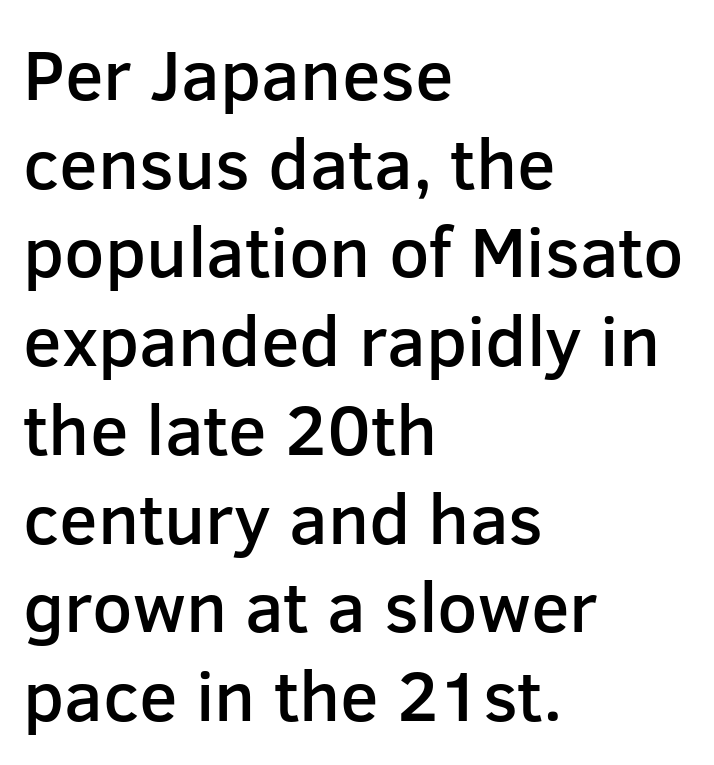
The vertical gap from one line to the next is medium. Where is the straight margin? On the left. Typesetter's note: demi weight, one step under bold. The space beneath each line is pristine and unruled. Each word holds together tightly as a unit, with standard inter-letter gaps.
